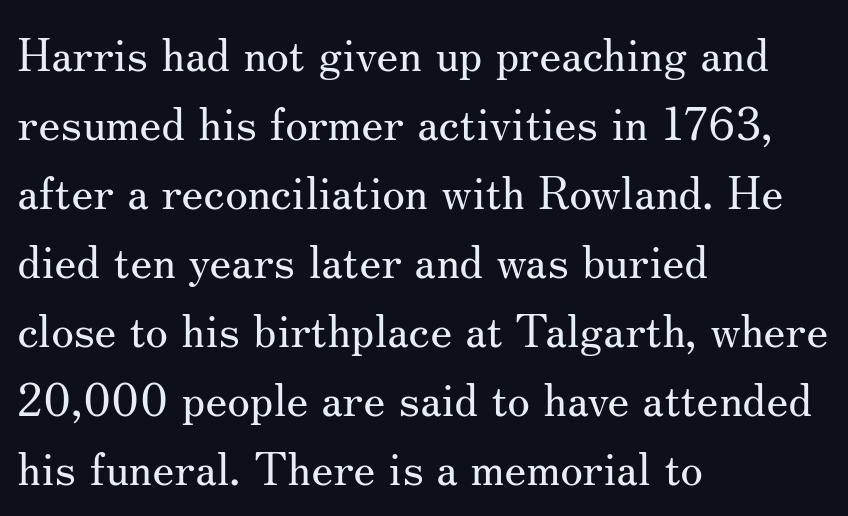
{"serif": "yes", "italic": "no", "bold": "no", "weight": "regular", "width": "normal", "stroke_contrast": "medium", "x_height": "small", "monospaced": "no", "underline": "no", "align": "left", "line_spacing": "normal", "line_spacing_ratio": 1.5, "letter_spacing": "normal", "letter_spacing_em": 0.0, "glyph_px": 46}
